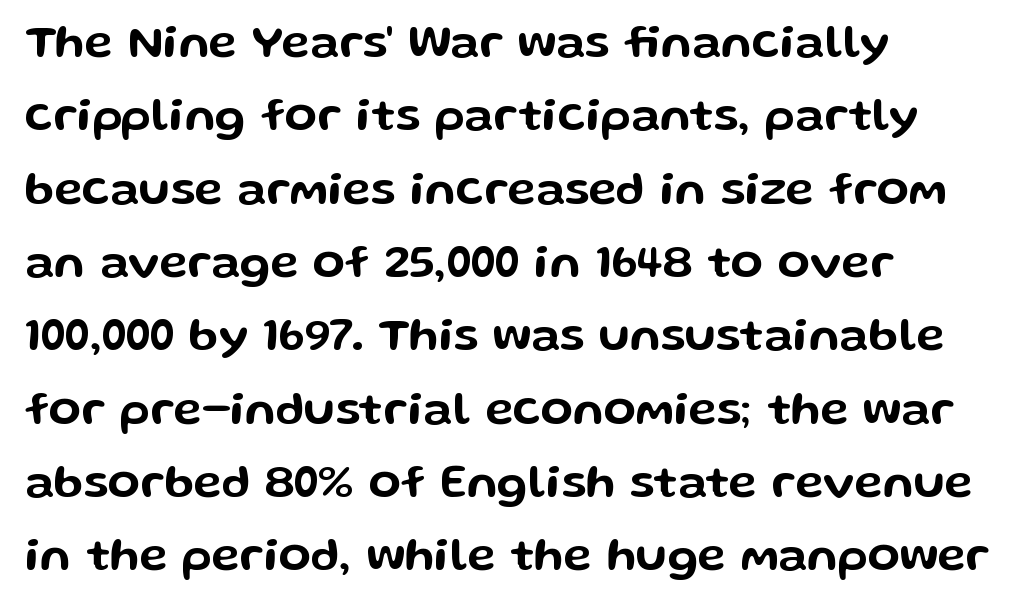
{"serif": "no", "italic": "no", "width": "wide", "stroke_contrast": "low", "x_height": "medium", "monospaced": "no", "underline": "no", "align": "left", "line_spacing": "normal", "line_spacing_ratio": 1.56, "letter_spacing": "normal", "letter_spacing_em": 0.0, "glyph_px": 47}
